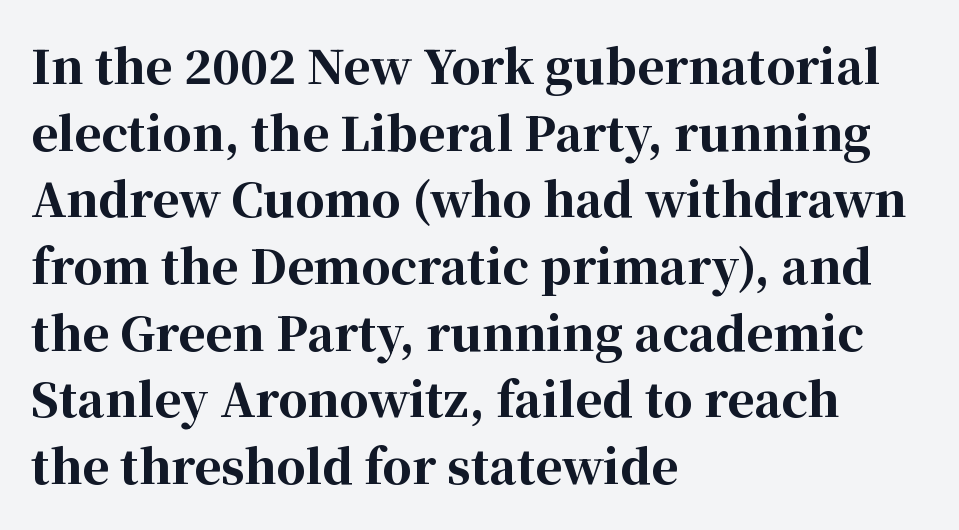
Q: Is the text bold? A: Yes.
Q: Is the text italic (slanted)? A: No, it is upright.
Q: Is the typeface a serif or a sans-serif typeface? A: Serif.
Q: Is the text underlined? A: No.
Q: How is the paragraph aligned? A: Left-aligned.
Q: Is the spacing between letters normal or unusually wide? A: Normal.
Q: Is the spacing between lines tight, normal or loose? A: Normal.
Q: Width (condensed, normal, or wide)? A: Normal.
Q: Stroke contrast? A: High.
Q: x-height? A: Medium.
Q: Monospaced? A: No.
